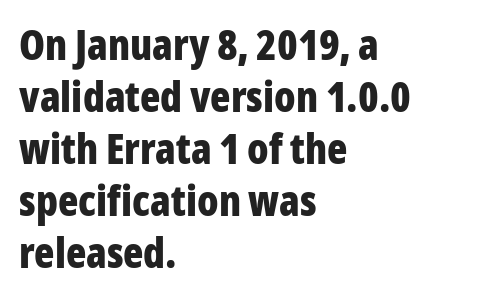
Is the type bold? Yes — the strokes are clearly thick and heavy. Ordinary non-slanted type is in use. The letters advance in unequal steps, a hallmark of proportional type. The tracking reads as untouched default to a designer's eye. Caption: multi-line text, flush left, ragged right. The string is rendered with underlining switched off.
